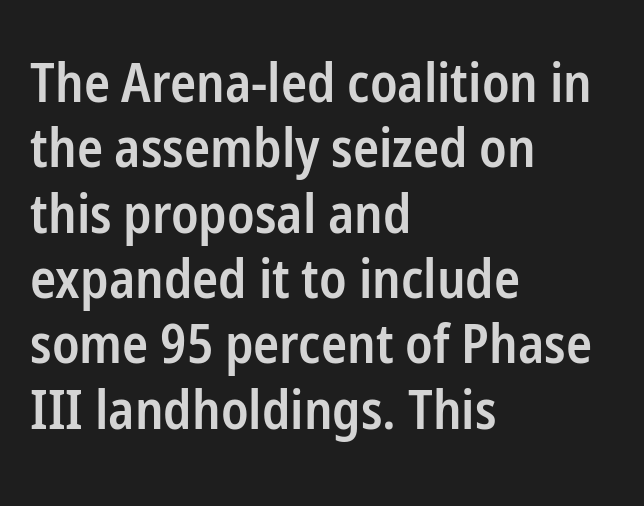
{"serif": "no", "italic": "no", "bold": "semi", "weight": "semibold", "width": "condensed", "stroke_contrast": "low", "x_height": "medium", "monospaced": "no", "underline": "no", "align": "left", "line_spacing_ratio": 1.21, "letter_spacing": "normal", "letter_spacing_em": 0.0, "glyph_px": 54}
